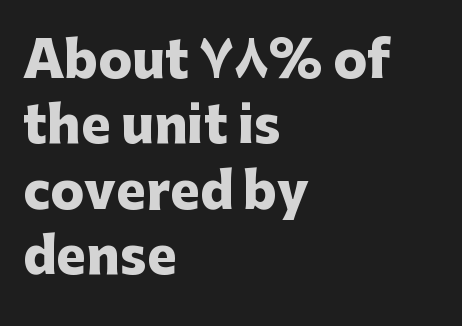
The image shows 50 px heavy sans-serif type, upright; set left-aligned, normal line spacing (1.31x), normal letter spacing, not underlined; low stroke contrast and a medium x-height.
